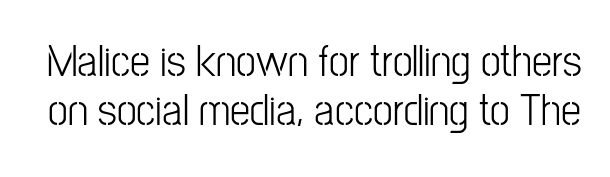
The image shows 45 px light, condensed sans-serif type, upright; set tight line spacing (1.1x), normal letter spacing, not underlined; low stroke contrast and a medium x-height.
